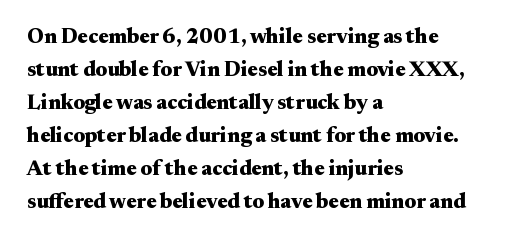
The sample has been set heavy, in full bold. Any mark beneath the type? The region is blank. The ragged edge is on the right, which tells us the setting is flush left. This sample uses plain, unmodified letter spacing. Posture: vertical. Does the leading feel generous? No, just average.
